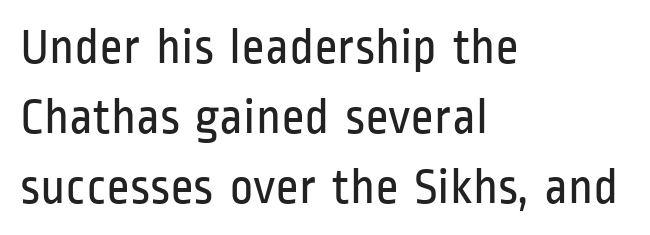
Q: Is the text bold? A: No.
Q: Is the text italic (slanted)? A: No, it is upright.
Q: Is the typeface a serif or a sans-serif typeface? A: Sans-serif.
Q: Is the text underlined? A: No.
Q: How is the paragraph aligned? A: Left-aligned.
Q: Is the spacing between letters normal or unusually wide? A: Normal.
Q: Is the spacing between lines tight, normal or loose? A: Normal.
Q: Width (condensed, normal, or wide)? A: Condensed.
Q: Stroke contrast? A: Low.
Q: x-height? A: Medium.
Q: Monospaced? A: No.
